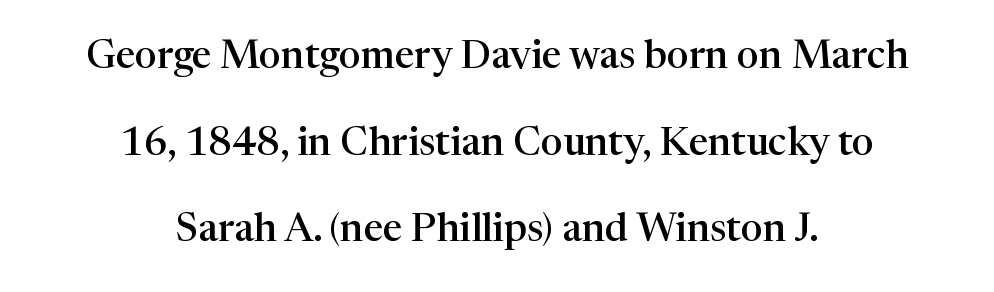
Rendered with straight, roman letterforms. The text block is weighted toward neither margin, spreading evenly from the middle. The passage shown is not underscored anywhere. A somewhat darkened texture: the type is semibold rather than bold.
